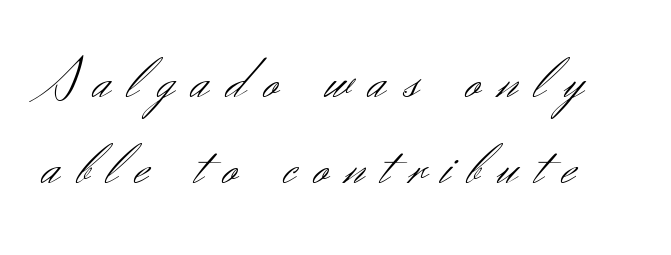
{"serif": "no", "bold": "no", "weight": "light", "width": "normal", "stroke_contrast": "medium", "x_height": "small", "monospaced": "no", "underline": "no", "line_spacing": "normal", "line_spacing_ratio": 1.44, "letter_spacing": "wide", "letter_spacing_em": 0.29, "glyph_px": 60}
